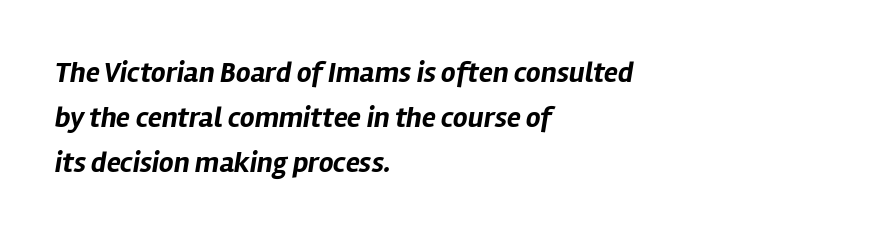
{"italic": "yes", "lean": "right", "slant_degrees": 12, "bold": "yes", "weight": "bold", "width": "normal", "stroke_contrast": "low", "x_height": "medium", "monospaced": "no", "underline": "no", "align": "left", "line_spacing": "normal", "line_spacing_ratio": 1.55, "letter_spacing": "normal", "letter_spacing_em": 0.0, "glyph_px": 29}
